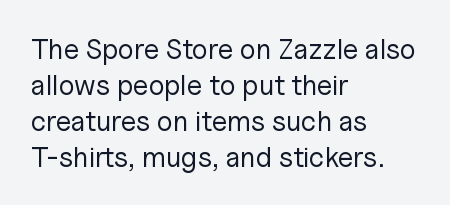
Q: Is the text bold? A: No.
Q: Is the text italic (slanted)? A: No, it is upright.
Q: Is the typeface a serif or a sans-serif typeface? A: Sans-serif.
Q: Is the text underlined? A: No.
Q: How is the paragraph aligned? A: Left-aligned.
Q: Is the spacing between letters normal or unusually wide? A: Normal.
Q: Is the spacing between lines tight, normal or loose? A: Normal.
Q: Width (condensed, normal, or wide)? A: Normal.
Q: Stroke contrast? A: Low.
Q: x-height? A: Medium.
Q: Monospaced? A: No.
